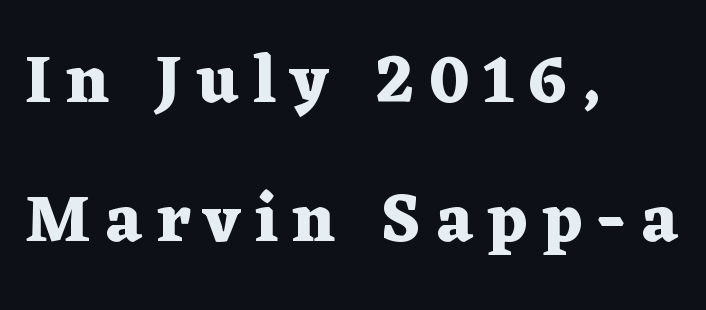
Q: Is the text bold? A: Yes.
Q: Is the text italic (slanted)? A: No, it is upright.
Q: Is the typeface a serif or a sans-serif typeface? A: Serif.
Q: Is the text underlined? A: No.
Q: How is the paragraph aligned? A: Left-aligned.
Q: Is the spacing between letters normal or unusually wide? A: Unusually wide.
Q: Is the spacing between lines tight, normal or loose? A: Loose.
Q: Width (condensed, normal, or wide)? A: Wide.
Q: Stroke contrast? A: Medium.
Q: x-height? A: Medium.
Q: Monospaced? A: No.
